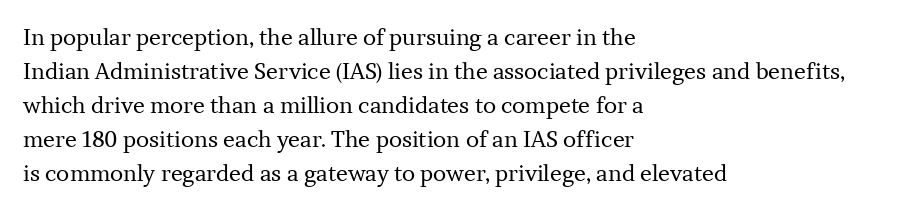
The image shows 22 px text type, upright; set left-aligned, normal line spacing (1.54x), normal letter spacing, not underlined.
